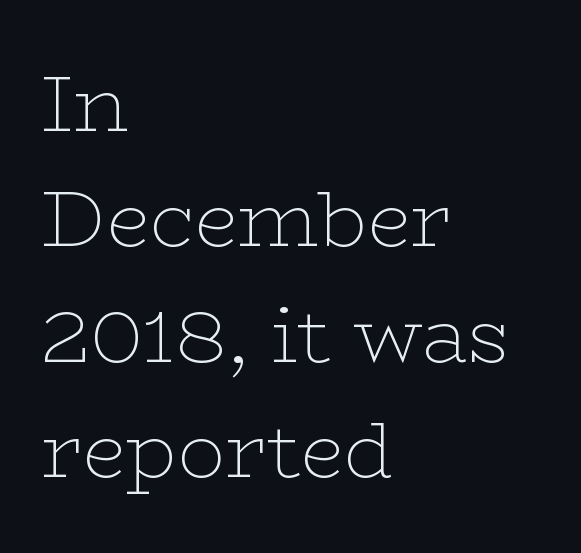
Q: Is the text bold? A: No.
Q: Is the text italic (slanted)? A: No, it is upright.
Q: Is the typeface a serif or a sans-serif typeface? A: Serif.
Q: Is the text underlined? A: No.
Q: How is the paragraph aligned? A: Left-aligned.
Q: Is the spacing between letters normal or unusually wide? A: Normal.
Q: Is the spacing between lines tight, normal or loose? A: Normal.
Q: Width (condensed, normal, or wide)? A: Wide.
Q: Stroke contrast? A: Low.
Q: x-height? A: Medium.
Q: Monospaced? A: No.
